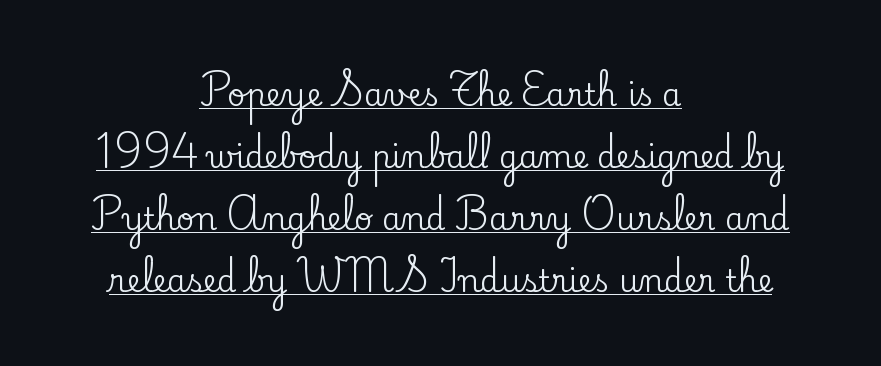
{"serif": "yes", "italic": "no", "width": "normal", "stroke_contrast": "low", "x_height": "small", "monospaced": "no", "underline": "yes", "align": "center", "line_spacing": "loose", "line_spacing_ratio": 2.0, "letter_spacing": "normal", "letter_spacing_em": 0.0, "glyph_px": 31}
